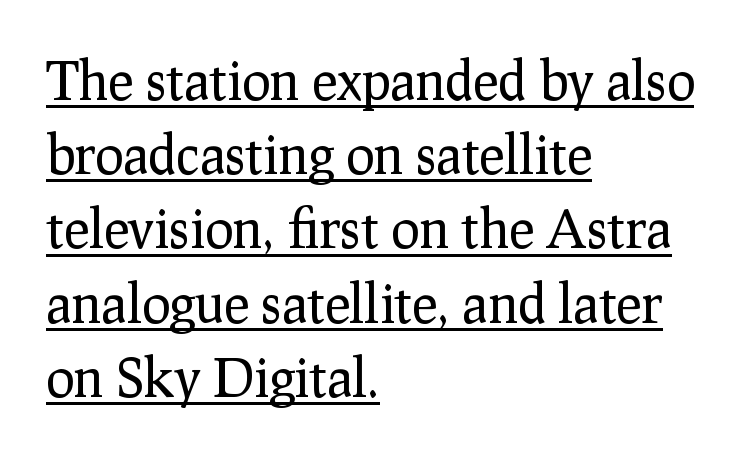
Q: Is the text bold? A: No.
Q: Is the text italic (slanted)? A: No, it is upright.
Q: Is the typeface a serif or a sans-serif typeface? A: Serif.
Q: Is the text underlined? A: Yes.
Q: How is the paragraph aligned? A: Left-aligned.
Q: Is the spacing between letters normal or unusually wide? A: Normal.
Q: Is the spacing between lines tight, normal or loose? A: Normal.
Q: Width (condensed, normal, or wide)? A: Normal.
Q: Stroke contrast? A: Low.
Q: x-height? A: Medium.
Q: Monospaced? A: No.
